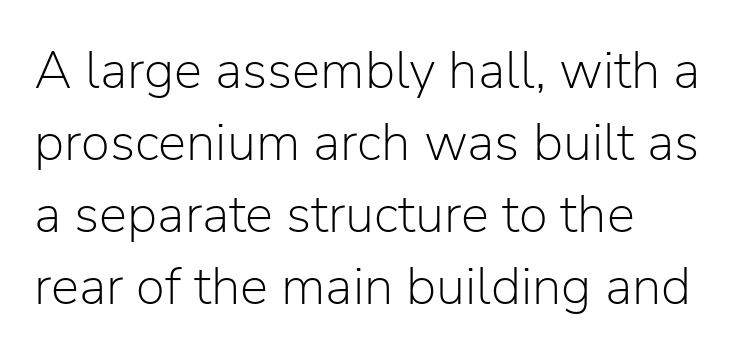
The image shows 53 px light sans-serif type, upright; set left-aligned, normal line spacing (1.36x), normal letter spacing, not underlined; low stroke contrast and a medium x-height.
